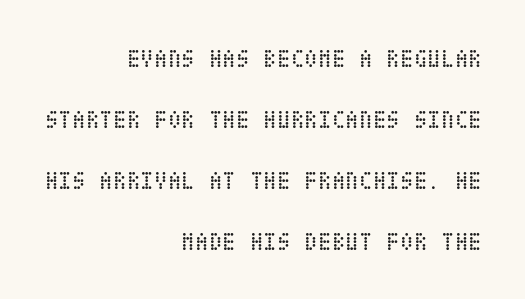
The image shows 25 px text type, upright; set right-aligned, loose line spacing (2.44x), normal letter spacing, not underlined.
